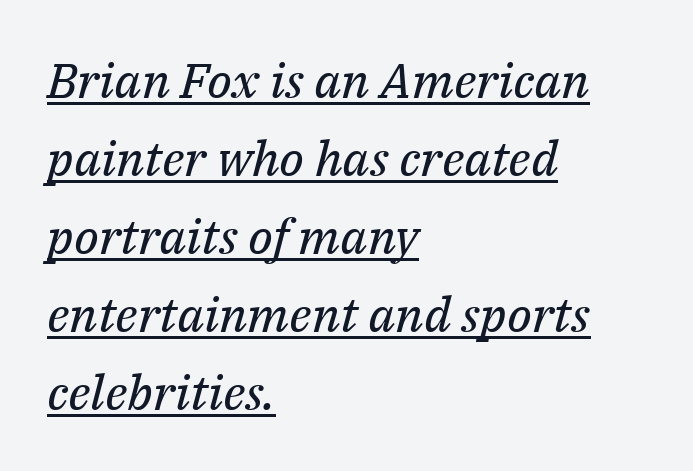
The image shows 49 px regular-weight serif type, italic (leaning right); set left-aligned, normal line spacing (1.59x), normal letter spacing, underlined; medium stroke contrast and a medium x-height.
